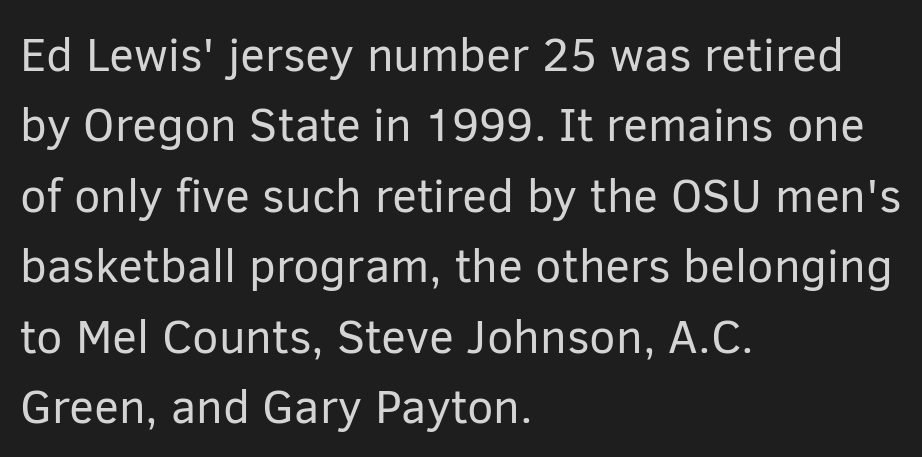
Observe the ordinary spacing: letters are neighbours, not strangers. Each stroke keeps to a modest, everyday thickness or less. The face used here is a sans, in the tradition of grotesques and geometrics. Note the varied advance widths — an 'i' is clearly narrower than an 'm'. This rendering uses left alignment, leaving the right contour irregular.
